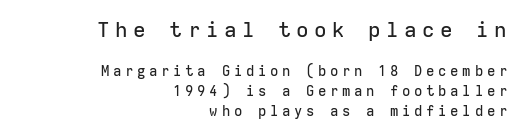
The leading is moderate, giving the passage an even texture. Size hierarchy here favors the leading block over the trailing one. The lines in this sample share a right terminus and differ only in where they begin. The axis of the letterforms is exactly vertical.
